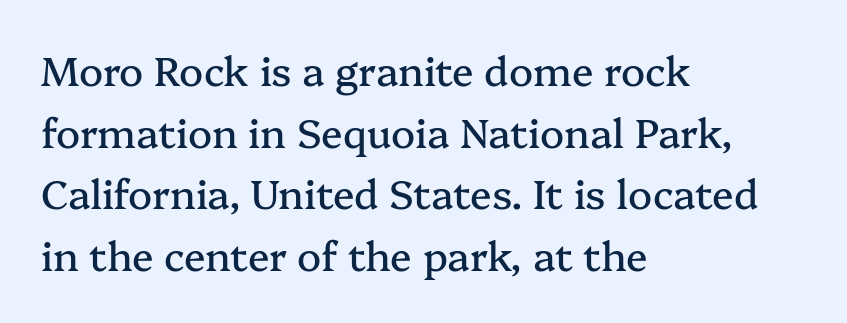
The image shows 40 px serif type, upright; set left-aligned, normal line spacing (1.54x), normal letter spacing, not underlined; medium stroke contrast and a medium x-height.
